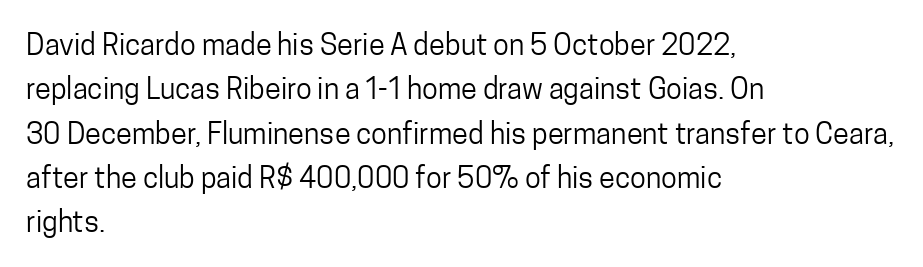
Default kerning and tracking; the words read as compact shapes. Style check: upright. This rendering features lettering with no underline. I'd call this a sans setting — the letters go barefoot. A typesetter would call this leading conventional body-copy spacing. Typeset ragged right — the left edge is the straight one.
